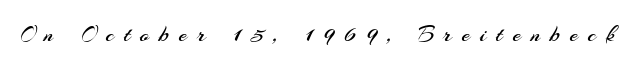
Q: Is the text bold? A: No.
Q: Is the text italic (slanted)? A: Yes.
Q: Is the text underlined? A: No.
Q: Is the spacing between letters normal or unusually wide? A: Unusually wide.
